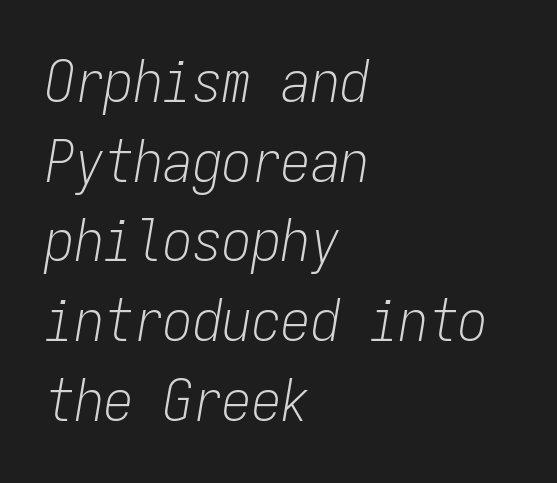
Q: Is the text bold? A: No.
Q: Is the text italic (slanted)? A: Yes, it leans right by about 9 degrees.
Q: Is the text underlined? A: No.
Q: How is the paragraph aligned? A: Left-aligned.
Q: Is the spacing between letters normal or unusually wide? A: Normal.
Q: Is the spacing between lines tight, normal or loose? A: Normal.
Q: Width (condensed, normal, or wide)? A: Condensed.
Q: Stroke contrast? A: Low.
Q: x-height? A: Medium.
Q: Monospaced? A: Yes.
